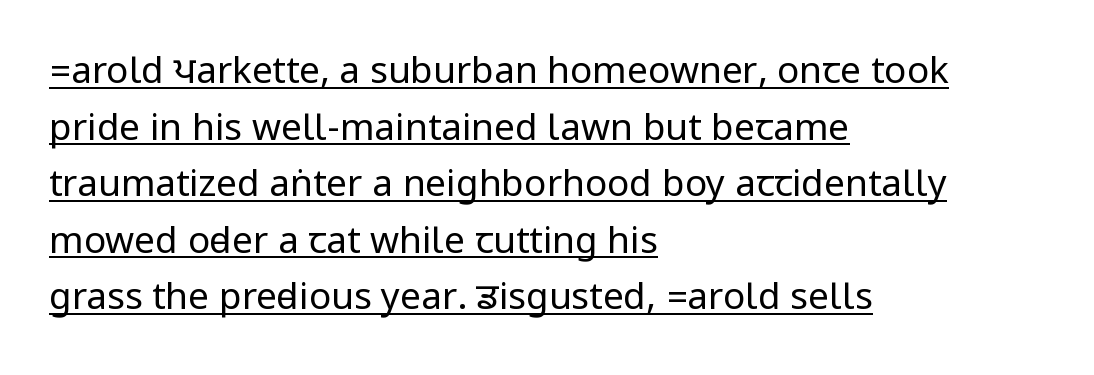
{"serif": "no", "italic": "no", "bold": "no", "weight": "regular", "width": "condensed", "stroke_contrast": "low", "underline": "yes", "align": "left", "line_spacing": "normal", "line_spacing_ratio": 1.53, "letter_spacing": "normal", "letter_spacing_em": 0.0, "glyph_px": 37}
